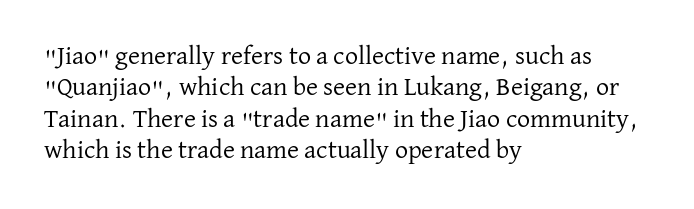
What stands out about the letter spacing? Nothing — it is the standard amount. The rendering anchors every line to the left-hand side. A light-to-regular cut is what we see here. Ordinary non-slanted type is in use.
